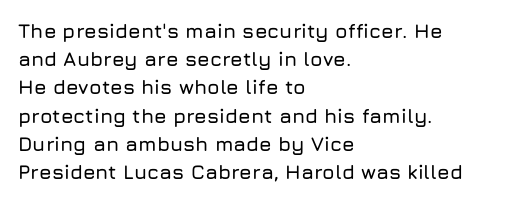
{"italic": "no", "underline": "no", "align": "left", "line_spacing": "normal", "line_spacing_ratio": 1.41, "letter_spacing": "normal", "letter_spacing_em": 0.0, "glyph_px": 20}
